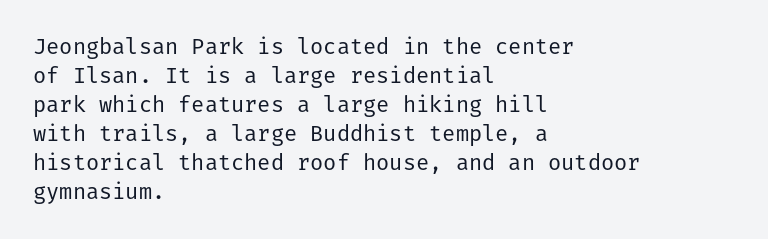
Tall strokes in this sample are plumb rather than angled. The passage shown has conventional tracking throughout. Every row of glyphs begins at an identical x-position on the left. A normal amount of white space separates one row of letters from the next. Type without underlining.
